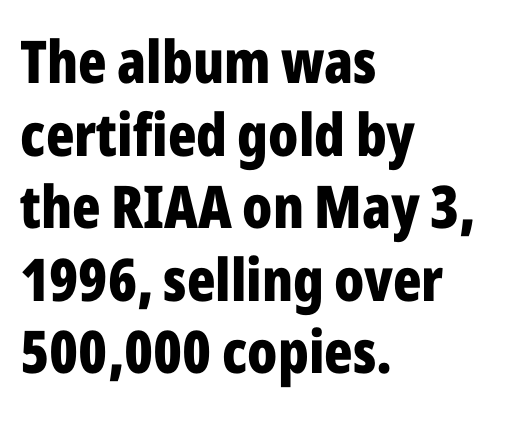
The zone under the glyphs is completely vacant. Is this a fixed-width face? No — the glyphs have proportional, varying widths. Short note: letters normally spaced. Examine the stroke ends and you'll find no serifs.
